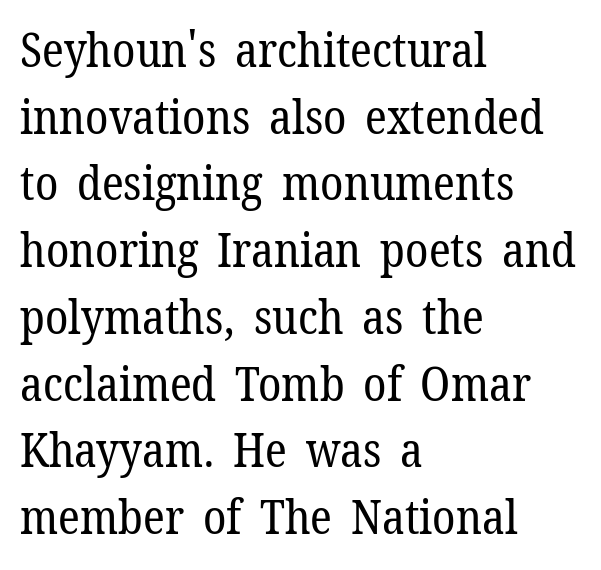
Q: Is the text bold? A: No.
Q: Is the text italic (slanted)? A: No, it is upright.
Q: Is the typeface a serif or a sans-serif typeface? A: Serif.
Q: Is the text underlined? A: No.
Q: How is the paragraph aligned? A: Left-aligned.
Q: Is the spacing between letters normal or unusually wide? A: Normal.
Q: Is the spacing between lines tight, normal or loose? A: Normal.
Q: Width (condensed, normal, or wide)? A: Normal.
Q: Stroke contrast? A: Low.
Q: x-height? A: Medium.
Q: Monospaced? A: No.
